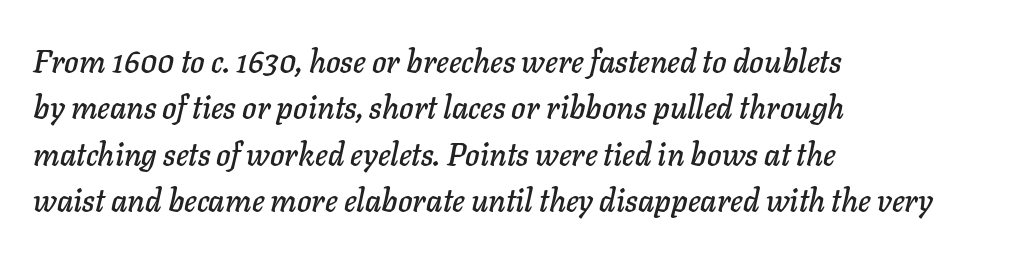
The image shows 31 px text type, italic (leaning right); set left-aligned, normal line spacing (1.5x), normal letter spacing, not underlined; low stroke contrast and a medium x-height.
